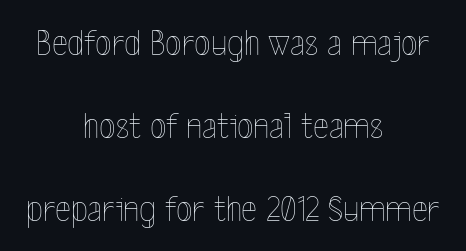
Q: Is the text bold? A: No.
Q: Is the text italic (slanted)? A: No, it is upright.
Q: Is the text underlined? A: No.
Q: How is the paragraph aligned? A: Centered.
Q: Is the spacing between letters normal or unusually wide? A: Normal.
Q: Is the spacing between lines tight, normal or loose? A: Loose.
Q: Width (condensed, normal, or wide)? A: Condensed.
Q: x-height? A: Medium.
Q: Monospaced? A: No.
